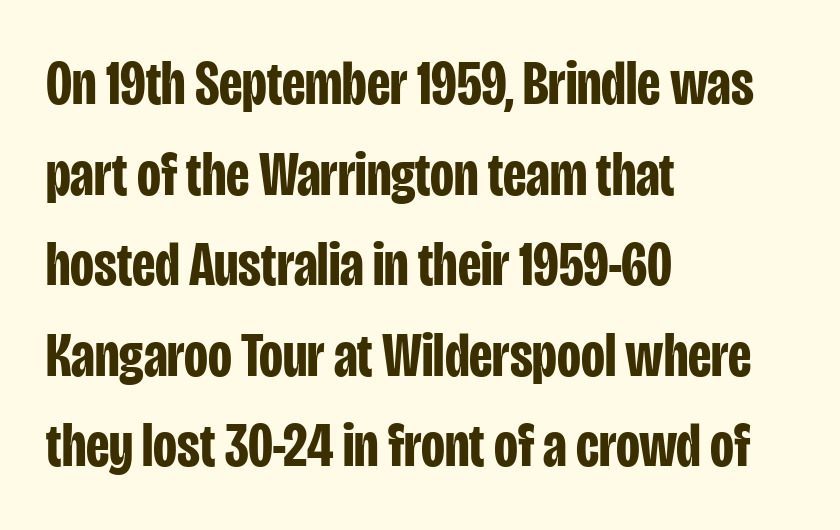
{"serif": "no", "italic": "no", "bold": "yes", "weight": "bold", "width": "condensed", "stroke_contrast": "low", "x_height": "large", "monospaced": "no", "underline": "no", "align": "left", "line_spacing": "normal", "line_spacing_ratio": 1.46, "letter_spacing": "normal", "letter_spacing_em": 0.0, "glyph_px": 62}
